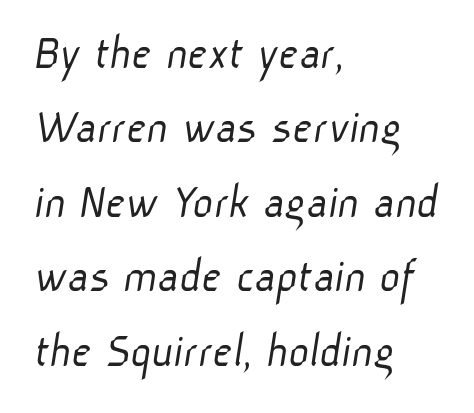
Q: Is the text bold? A: No.
Q: Is the typeface a serif or a sans-serif typeface? A: Sans-serif.
Q: Is the text underlined? A: No.
Q: How is the paragraph aligned? A: Left-aligned.
Q: Is the spacing between letters normal or unusually wide? A: Normal.
Q: Is the spacing between lines tight, normal or loose? A: Normal.
Q: Width (condensed, normal, or wide)? A: Normal.
Q: Stroke contrast? A: Low.
Q: x-height? A: Medium.
Q: Monospaced? A: No.
